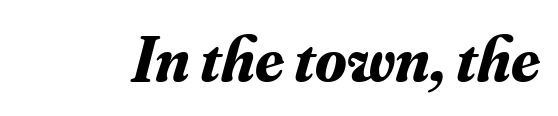
Any mark beneath the type? The region is blank. Is the type bold? Yes — the strokes are clearly thick and heavy. A typesetter would call this proportional, since set widths differ per character. Style check: oblique.
